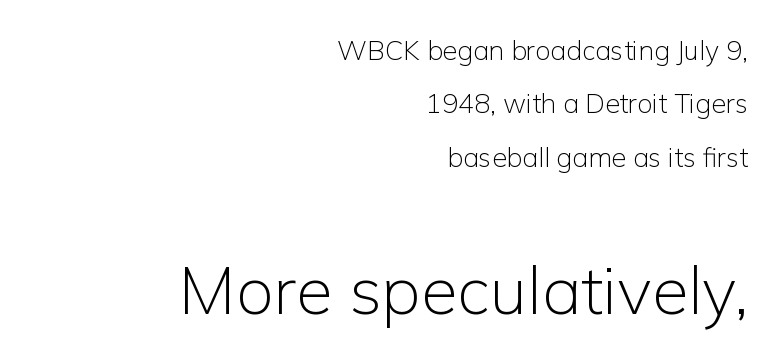
The image shows 67 px light sans-serif type, upright; set right-aligned, loose line spacing (1.98x), normal letter spacing, not underlined; the second (bottom) block is 2.48x larger; low stroke contrast and a medium x-height.
